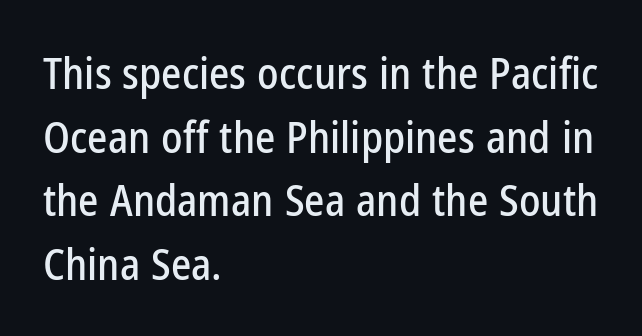
{"serif": "no", "italic": "no", "width": "condensed", "stroke_contrast": "low", "x_height": "medium", "monospaced": "no", "underline": "no", "align": "left", "line_spacing": "normal", "line_spacing_ratio": 1.48, "letter_spacing": "normal", "letter_spacing_em": 0.0, "glyph_px": 43}
